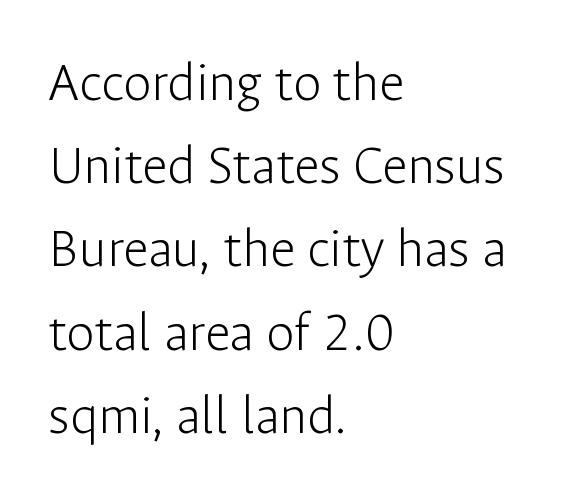
Q: Is the text bold? A: No.
Q: Is the text italic (slanted)? A: No, it is upright.
Q: Is the typeface a serif or a sans-serif typeface? A: Sans-serif.
Q: Is the text underlined? A: No.
Q: How is the paragraph aligned? A: Left-aligned.
Q: Is the spacing between letters normal or unusually wide? A: Normal.
Q: Is the spacing between lines tight, normal or loose? A: Normal.
Q: Width (condensed, normal, or wide)? A: Normal.
Q: Stroke contrast? A: Low.
Q: x-height? A: Medium.
Q: Monospaced? A: No.
